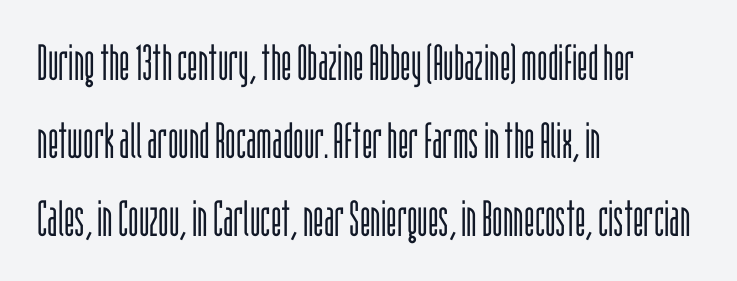
You could call the tracking neutral — neither tight nor loose. A typesetter would call this leading conventional body-copy spacing. Every row of glyphs begins at an identical x-position on the left. This is sans-serif lettering, the kind often seen on screens and signage. If you drew a line through each stem, it would be perfectly vertical. These lines are rendered in a variable-pitch font.
